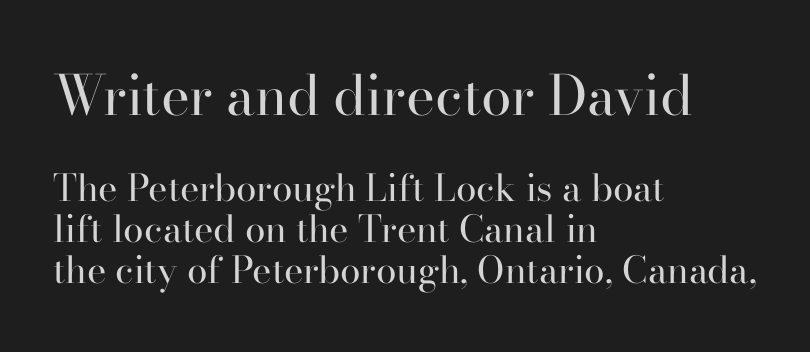
The image shows 55 px regular-weight serif type, upright; set left-aligned, tight line spacing (1.12x), normal letter spacing, not underlined; the first (top) block is 1.49x larger; high stroke contrast and a small x-height.
